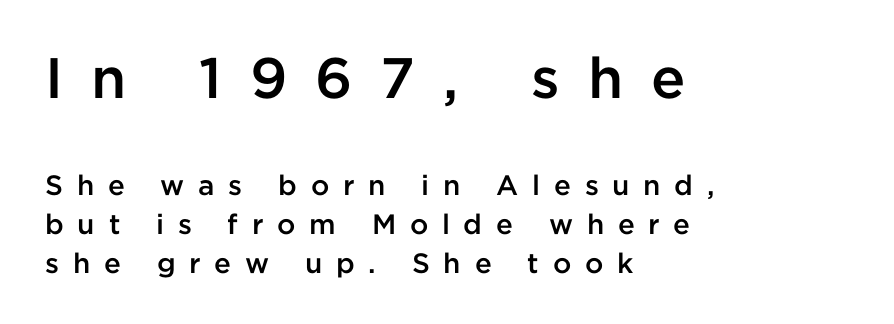
{"serif": "no", "italic": "no", "bold": "semi", "weight": "semibold", "width": "normal", "stroke_contrast": "low", "x_height": "medium", "monospaced": "no", "underline": "no", "align": "left", "line_spacing": "normal", "line_spacing_ratio": 1.38, "letter_spacing": "wide", "letter_spacing_em": 0.49, "larger_block": "first", "size_ratio": 2.04, "glyph_px": 57}
